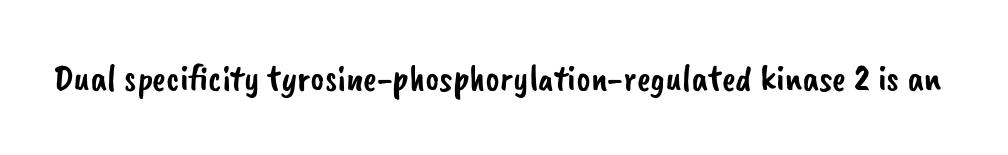
The image shows 38 px sans-serif type; set normal letter spacing, not underlined; low stroke contrast and a small x-height.
